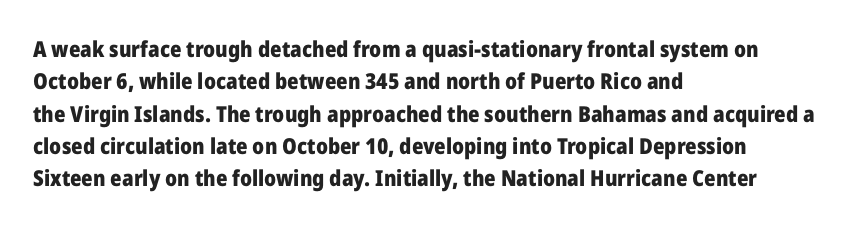
Q: Is the text bold? A: Yes.
Q: Is the text italic (slanted)? A: No, it is upright.
Q: Is the text underlined? A: No.
Q: How is the paragraph aligned? A: Left-aligned.
Q: Is the spacing between letters normal or unusually wide? A: Normal.
Q: Is the spacing between lines tight, normal or loose? A: Normal.
